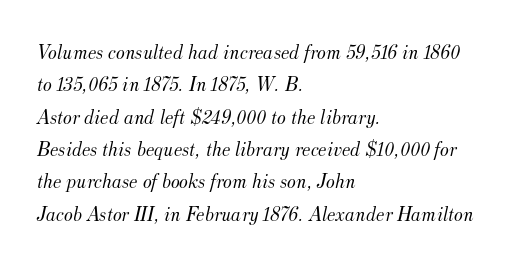
The image shows 21 px text type, italic (leaning right); set left-aligned, normal line spacing (1.54x), normal letter spacing, not underlined.
